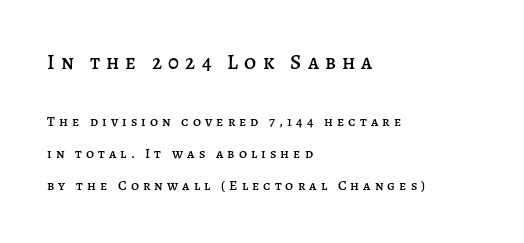
Q: Is the text italic (slanted)? A: No, it is upright.
Q: Is the text underlined? A: No.
Q: How is the paragraph aligned? A: Left-aligned.
Q: Is the spacing between letters normal or unusually wide? A: Unusually wide.
Q: Is the spacing between lines tight, normal or loose? A: Loose.
Q: Which block of text is set in a larger size, the first (top) or the second (bottom)? A: The first (top) one.
